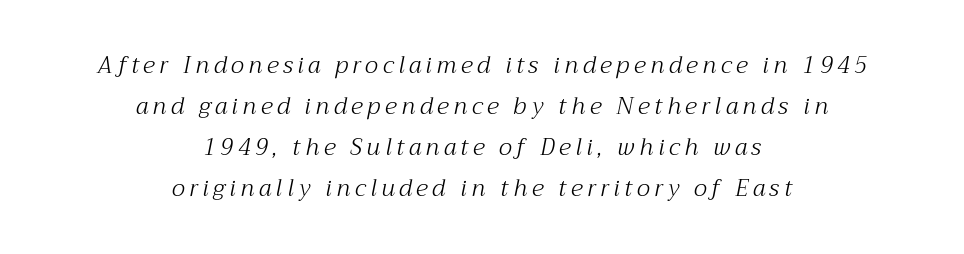
Reading down the block, each line starts at a different indent, mirrored at its end. Designer's note — italics engaged. Compared with a typical body face, this is equally light or lighter still. The words here are not underlined. Honestly, the letter spacing is so wide it's the main thing you notice.
